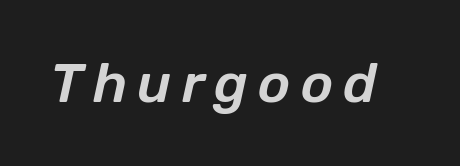
The image shows 55 px text type, italic (leaning right); set not underlined; low stroke contrast and a medium x-height.
